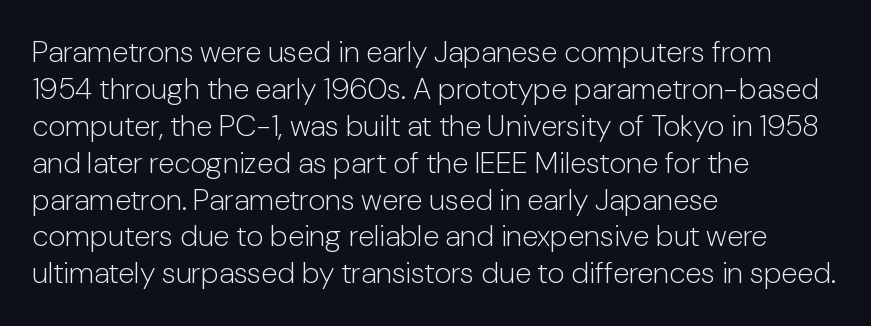
Typeset ragged right — the left edge is the straight one. Glyph-to-glyph distance matches everyday printed text. Think of a printed novel: that variable character pitch is what you see here. Summary of weight: not heavy and not bold. A typesetter would label this face a sans.
